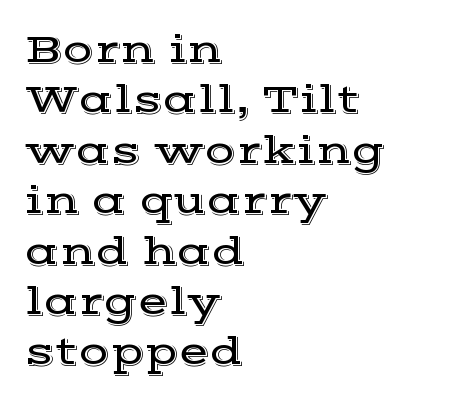
The designer left line spacing at the default. One-word summary of the alignment: left. This is the regular roman posture of the typeface. The area under the type is left untouched.
